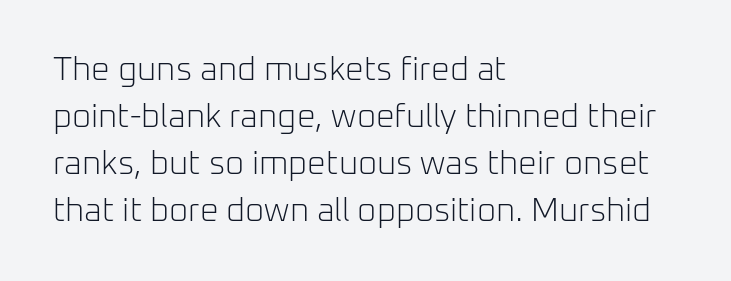
No extra ink here — the face is not bold. Font category for this specimen: sans-serif. Varying glyph widths throughout — classic text-font behaviour. The leading is moderate, giving the passage an even texture. Is the letter spacing exaggerated? No — it looks like the ordinary default.
